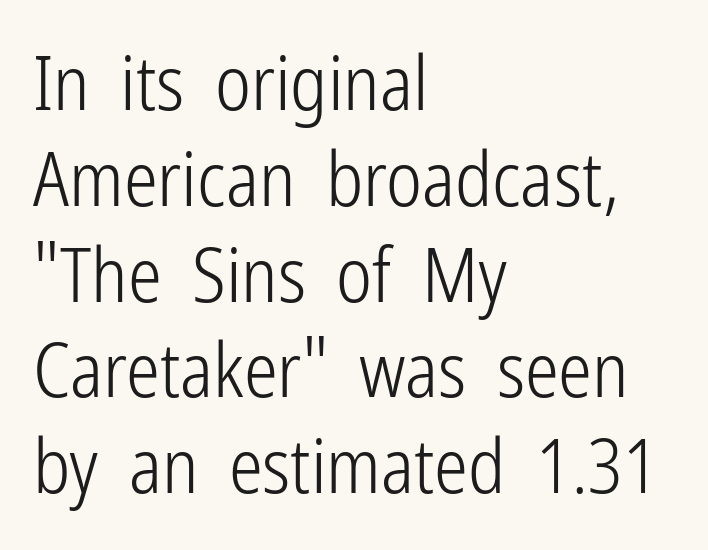
Each line starts at the same left margin while the right side varies. If you drew a line through each stem, it would be perfectly vertical. Letterform terminals end flat and unadorned throughout the passage. Descenders are the only things crossing below the line.
